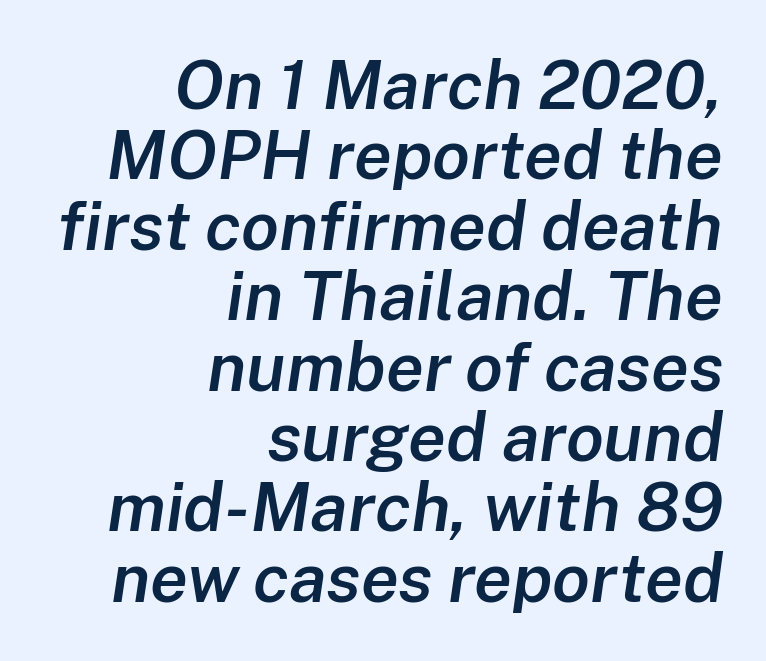
Q: Is the text bold? A: Semi-bold.
Q: Is the text italic (slanted)? A: Yes, it leans right by about 8 degrees.
Q: Is the text underlined? A: No.
Q: How is the paragraph aligned? A: Right-aligned.
Q: Is the spacing between letters normal or unusually wide? A: Normal.
Q: Is the spacing between lines tight, normal or loose? A: Tight.
Q: Width (condensed, normal, or wide)? A: Normal.
Q: Stroke contrast? A: Low.
Q: x-height? A: Medium.
Q: Monospaced? A: No.
